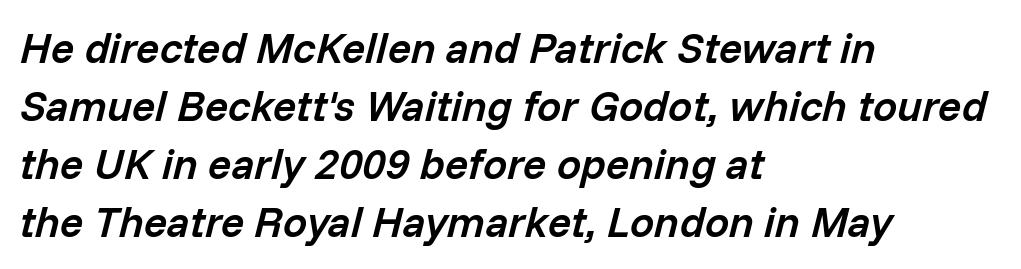
{"italic": "yes", "lean": "right", "slant_degrees": 14, "bold": "semi", "weight": "semibold", "width": "normal", "stroke_contrast": "low", "x_height": "medium", "monospaced": "no", "underline": "no", "align": "left", "line_spacing": "normal", "line_spacing_ratio": 1.35, "letter_spacing": "normal", "letter_spacing_em": 0.0, "glyph_px": 43}
